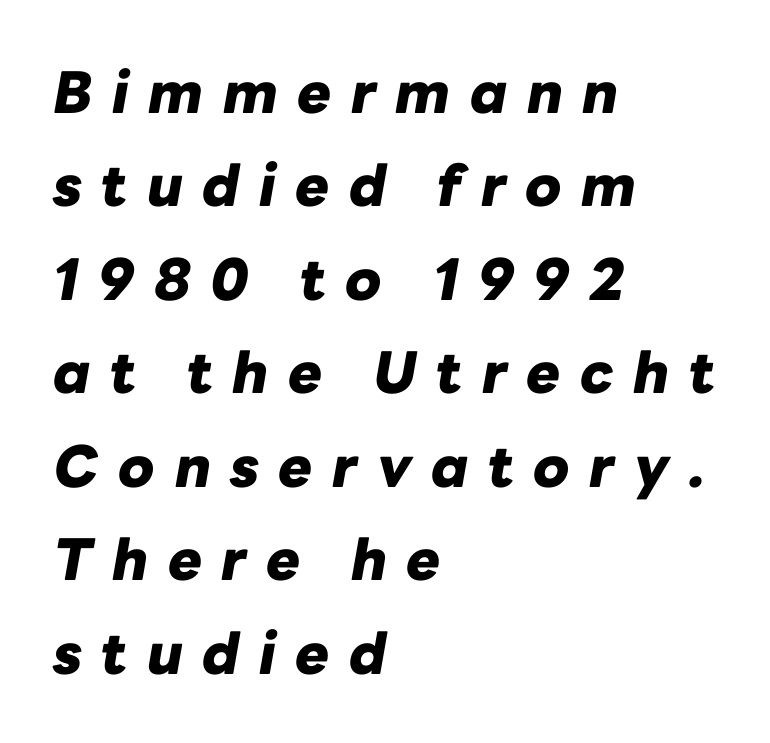
The image shows 57 px heavy type, italic (leaning right); set left-aligned, normal line spacing (1.64x), unusually wide letter spacing (+0.34 em), not underlined; low stroke contrast and a medium x-height.
